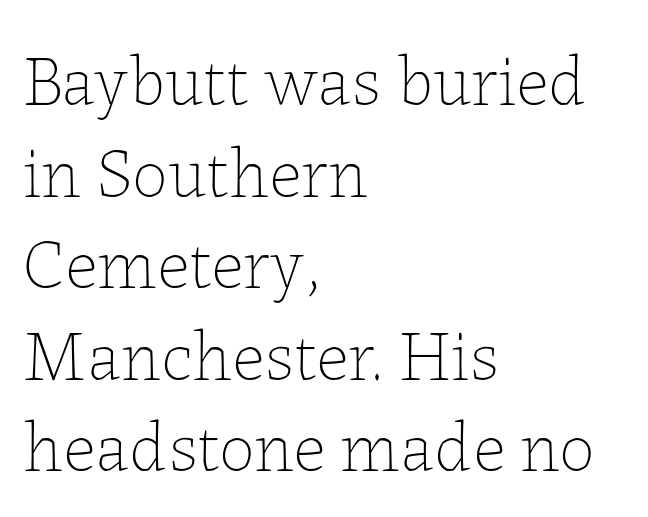
Notice how descenders clear the ascenders below comfortably — that's standard leading. The area under the type is left untouched. Heft: none added — not bold. The ragged edge is on the right, which tells us the setting is flush left. Each letter keeps its own natural width here, so spacing adapts to shape. In terms of letterspacing, this is plain default setting.
